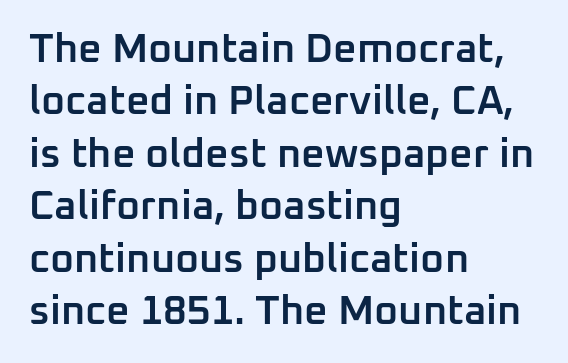
The rendering keeps characters at their native spacing. Compared with a centered layout, this one pins lines to the left instead. Upright lettering throughout. Check where the strokes stop: nothing finishes them off — pure sans. You could not count columns in this text — the font is proportionally spaced.
